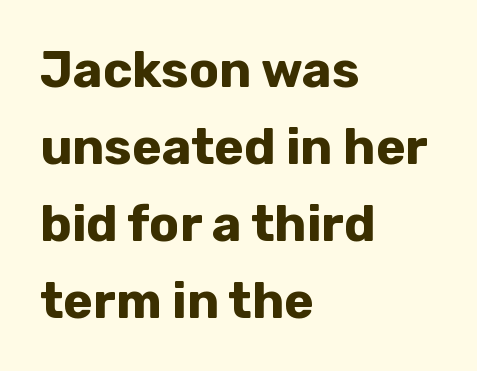
{"serif": "no", "italic": "no", "bold": "yes", "weight": "bold", "width": "normal", "stroke_contrast": "low", "x_height": "medium", "monospaced": "no", "underline": "no", "align": "left", "line_spacing": "normal", "line_spacing_ratio": 1.54, "letter_spacing": "normal", "letter_spacing_em": 0.0, "glyph_px": 50}
